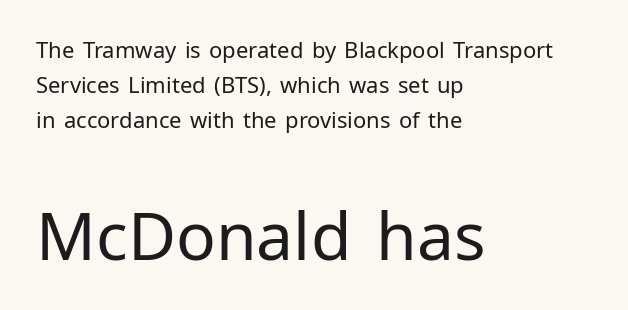
Q: Is the text bold? A: No.
Q: Is the text italic (slanted)? A: No, it is upright.
Q: Is the typeface a serif or a sans-serif typeface? A: Sans-serif.
Q: Is the text underlined? A: No.
Q: How is the paragraph aligned? A: Left-aligned.
Q: Is the spacing between letters normal or unusually wide? A: Normal.
Q: Is the spacing between lines tight, normal or loose? A: Normal.
Q: Which block of text is set in a larger size, the first (top) or the second (bottom)? A: The second (bottom) one.
Q: Width (condensed, normal, or wide)? A: Normal.
Q: Stroke contrast? A: Low.
Q: x-height? A: Medium.
Q: Monospaced? A: No.
